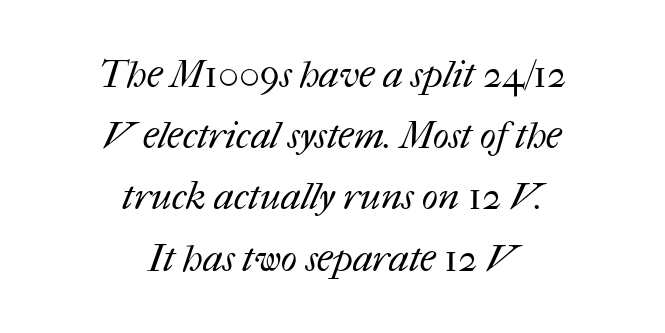
{"bold": "no", "weight": "regular", "width": "normal", "stroke_contrast": "medium", "x_height": "medium", "monospaced": "no", "underline": "no", "align": "center", "line_spacing": "normal", "line_spacing_ratio": 1.61, "letter_spacing": "normal", "letter_spacing_em": 0.0, "glyph_px": 38}
